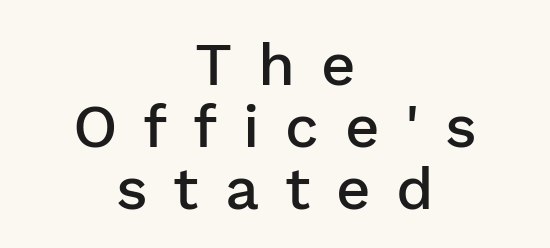
The image shows 60 px semibold sans-serif type, upright; set centered, tight line spacing (1.03x), unusually wide letter spacing (+0.43 em), not underlined; low stroke contrast and a medium x-height.
